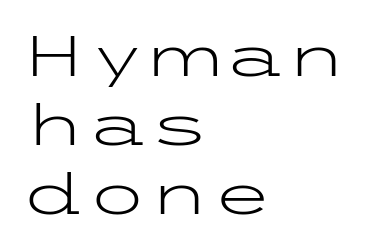
When letters stand straight like this, we call the style roman or upright. One-word summary of the alignment: left. The tracking reads as untouched default to a designer's eye. Nothing heavy about these letters — not bold at all.
